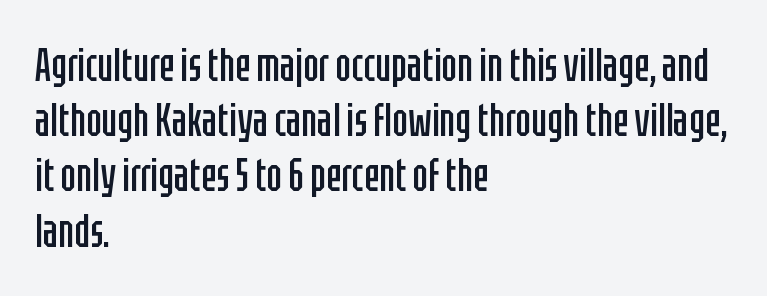
{"serif": "no", "italic": "no", "bold": "no", "weight": "regular", "width": "condensed", "stroke_contrast": "low", "x_height": "large", "monospaced": "no", "underline": "no", "align": "left", "line_spacing_ratio": 1.2, "letter_spacing": "normal", "letter_spacing_em": 0.0, "glyph_px": 46}
